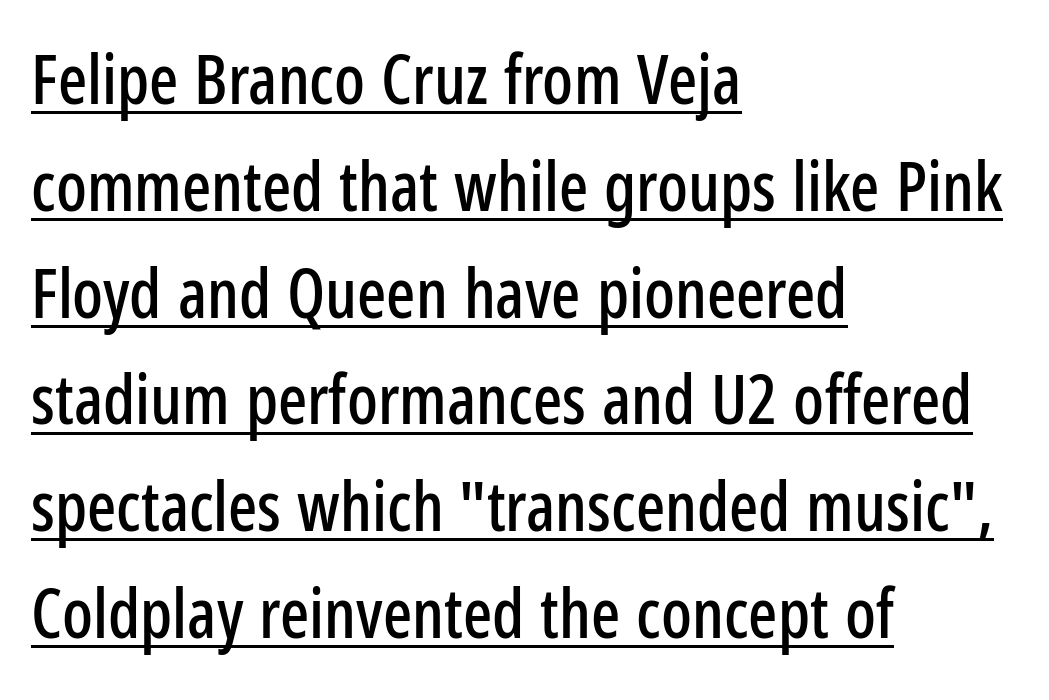
The image shows 68 px condensed sans-serif type, upright; set left-aligned, normal line spacing (1.57x), normal letter spacing, underlined; low stroke contrast and a medium x-height.
